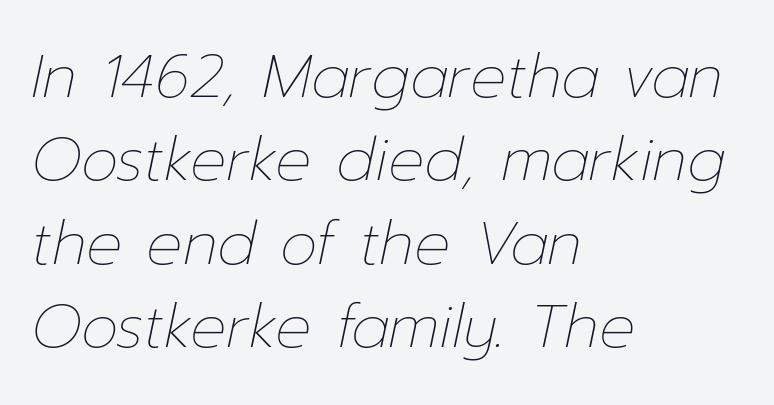
Q: Is the text bold? A: No.
Q: Is the text italic (slanted)? A: Yes, it leans right by about 12 degrees.
Q: Is the text underlined? A: No.
Q: How is the paragraph aligned? A: Left-aligned.
Q: Is the spacing between letters normal or unusually wide? A: Normal.
Q: Is the spacing between lines tight, normal or loose? A: Normal.
Q: Width (condensed, normal, or wide)? A: Normal.
Q: Stroke contrast? A: Low.
Q: x-height? A: Medium.
Q: Monospaced? A: No.
